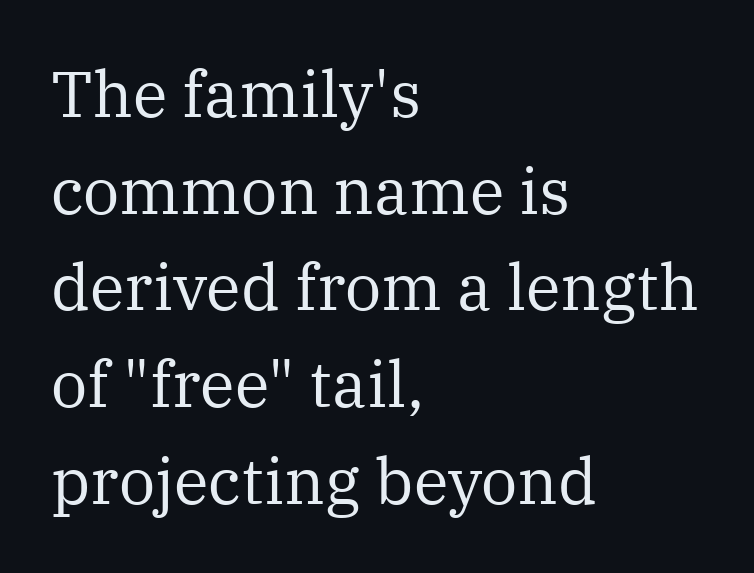
The image shows 64 px regular-weight serif type, upright; set left-aligned, normal line spacing (1.51x), normal letter spacing, not underlined; medium stroke contrast and a medium x-height.
